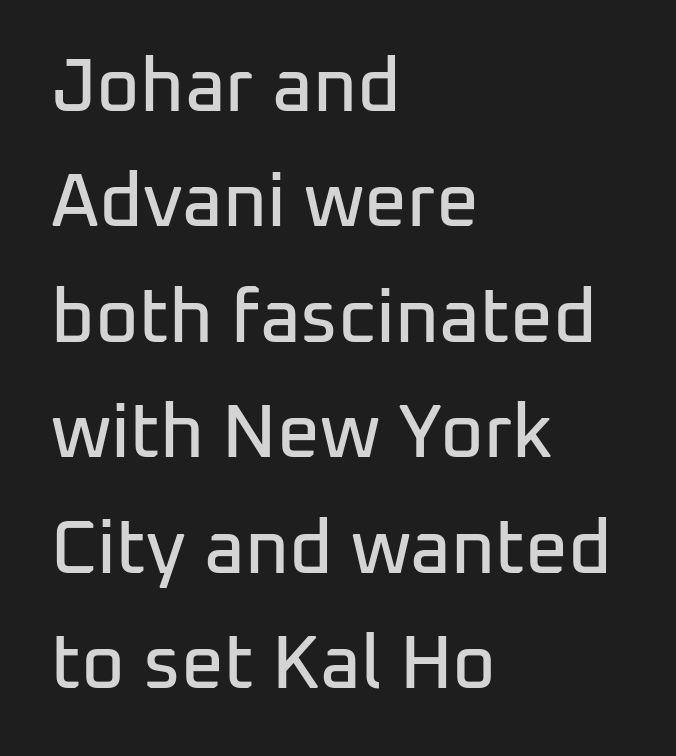
{"serif": "no", "italic": "no", "width": "normal", "stroke_contrast": "low", "x_height": "medium", "monospaced": "no", "underline": "no", "align": "left", "line_spacing": "normal", "line_spacing_ratio": 1.54, "letter_spacing": "normal", "letter_spacing_em": 0.0, "glyph_px": 75}
